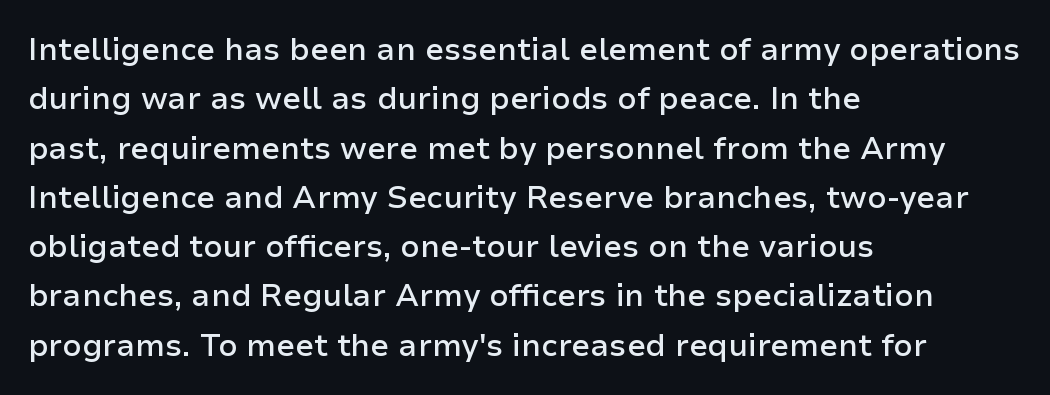
{"serif": "no", "italic": "no", "bold": "semi", "weight": "semibold", "width": "normal", "stroke_contrast": "low", "x_height": "medium", "monospaced": "no", "underline": "no", "align": "left", "line_spacing": "normal", "line_spacing_ratio": 1.59, "letter_spacing": "normal", "letter_spacing_em": 0.0, "glyph_px": 31}
